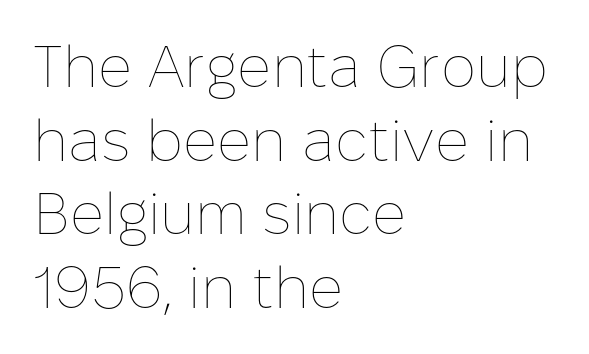
Note the varied advance widths — an 'i' is clearly narrower than an 'm'. The words here are not underlined. Honestly, the row spacing looks completely unremarkable. Which margin do the lines hug? The left one — the right edge is uneven.
